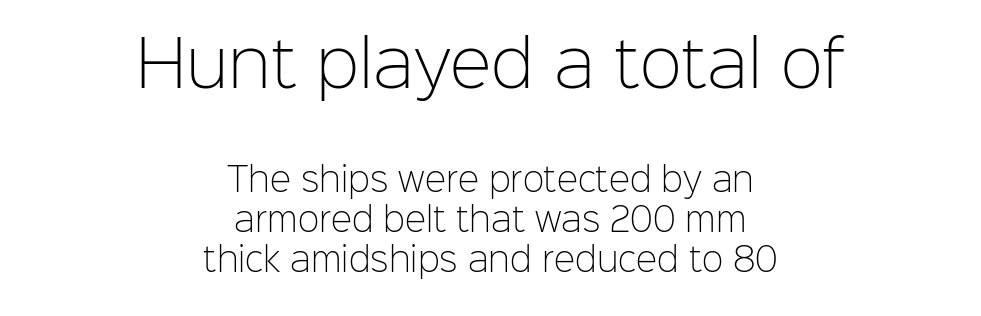
Q: Is the text bold? A: No.
Q: Is the text italic (slanted)? A: No, it is upright.
Q: Is the typeface a serif or a sans-serif typeface? A: Sans-serif.
Q: Is the text underlined? A: No.
Q: How is the paragraph aligned? A: Centered.
Q: Is the spacing between letters normal or unusually wide? A: Normal.
Q: Is the spacing between lines tight, normal or loose? A: Normal.
Q: Which block of text is set in a larger size, the first (top) or the second (bottom)? A: The first (top) one.
Q: Width (condensed, normal, or wide)? A: Normal.
Q: Stroke contrast? A: Low.
Q: x-height? A: Medium.
Q: Monospaced? A: No.
